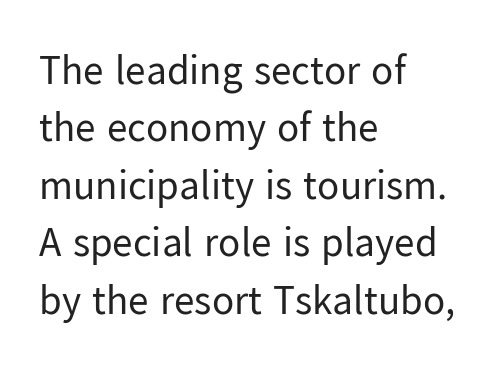
Q: Is the text bold? A: No.
Q: Is the text italic (slanted)? A: No, it is upright.
Q: Is the typeface a serif or a sans-serif typeface? A: Sans-serif.
Q: Is the text underlined? A: No.
Q: How is the paragraph aligned? A: Left-aligned.
Q: Is the spacing between letters normal or unusually wide? A: Normal.
Q: Is the spacing between lines tight, normal or loose? A: Normal.
Q: Width (condensed, normal, or wide)? A: Normal.
Q: Stroke contrast? A: Low.
Q: x-height? A: Medium.
Q: Monospaced? A: No.
